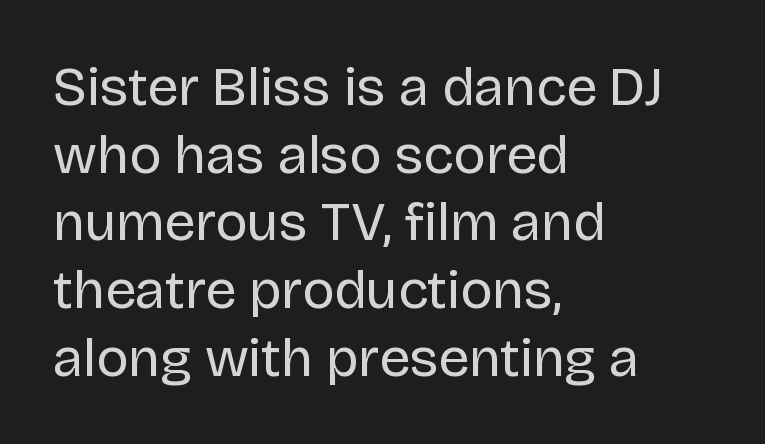
Each letter keeps its own natural width here, so spacing adapts to shape. The string is rendered with underlining switched off. Is this a heavy cut? Hardly; it is regular or lighter. If you drew a line through each stem, it would be perfectly vertical. This rendering uses left alignment, leaving the right contour irregular. The passage shown has conventional tracking throughout.
